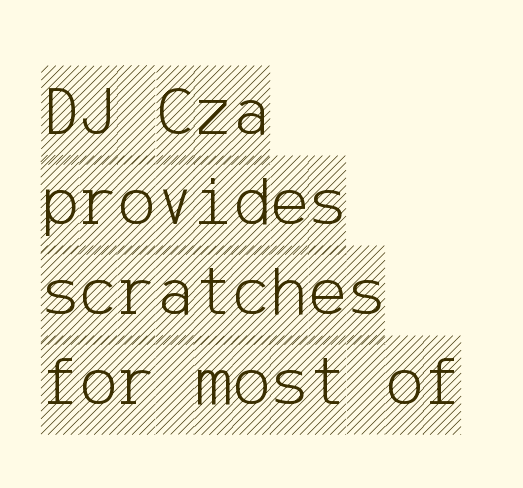
The image shows 72 px condensed type, upright; set left-aligned, normal line spacing (1.25x), normal letter spacing, not underlined; a large x-height.
